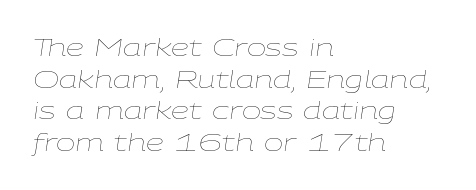
{"italic": "yes", "lean": "right", "slant_degrees": 9, "bold": "no", "underline": "no", "align": "left", "line_spacing": "normal", "line_spacing_ratio": 1.37, "letter_spacing": "normal", "letter_spacing_em": 0.0, "glyph_px": 23}
